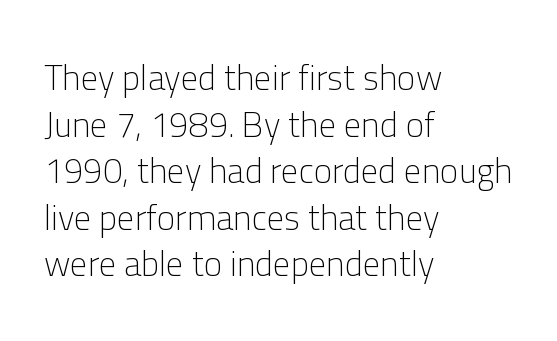
The image shows 35 px light sans-serif type, upright; set left-aligned, normal line spacing (1.33x), normal letter spacing, not underlined; low stroke contrast and a medium x-height.
